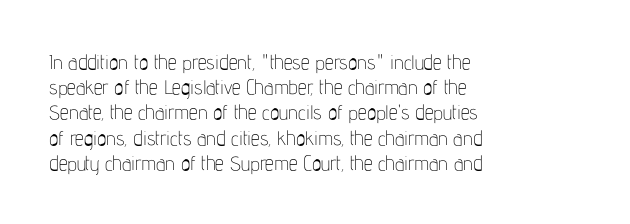
{"italic": "no", "bold": "no", "underline": "no", "align": "left", "line_spacing": "normal", "line_spacing_ratio": 1.26, "letter_spacing": "normal", "letter_spacing_em": 0.0, "glyph_px": 20}
